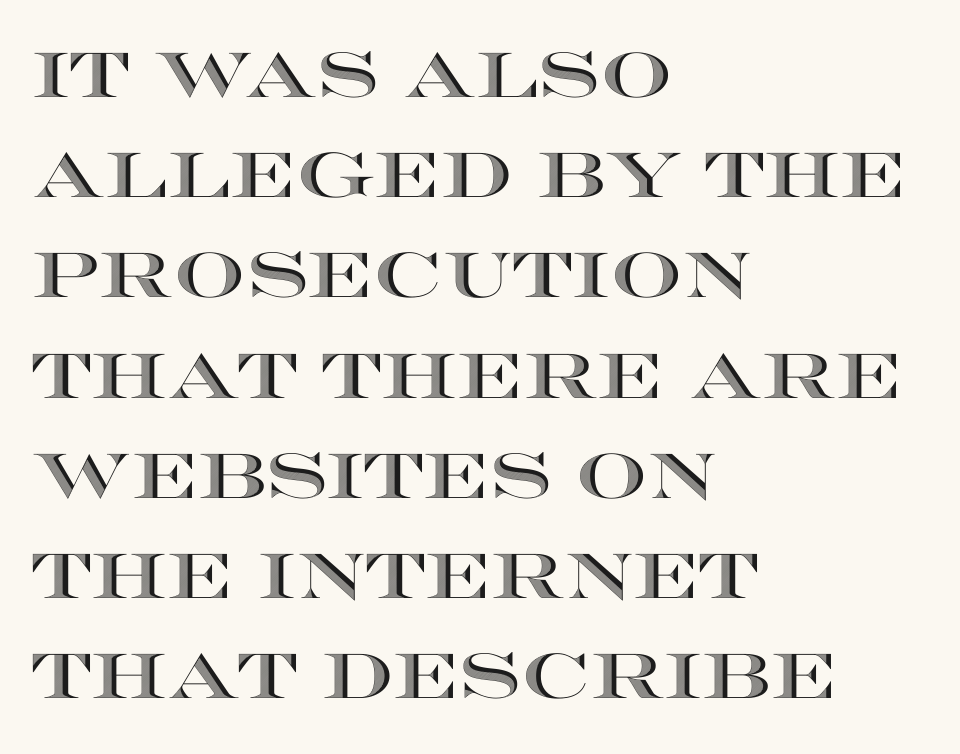
{"italic": "no", "width": "wide", "x_height": "large", "monospaced": "no", "underline": "no", "align": "left", "line_spacing": "normal", "line_spacing_ratio": 1.59, "letter_spacing": "normal", "letter_spacing_em": 0.0, "glyph_px": 63}
